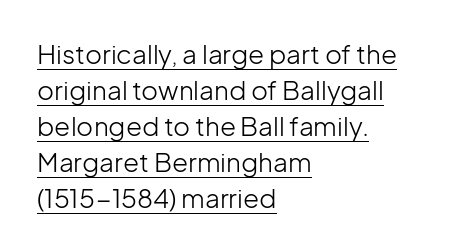
{"italic": "no", "bold": "no", "underline": "yes", "align": "left", "line_spacing": "normal", "line_spacing_ratio": 1.38, "letter_spacing": "normal", "letter_spacing_em": 0.0, "glyph_px": 26}
